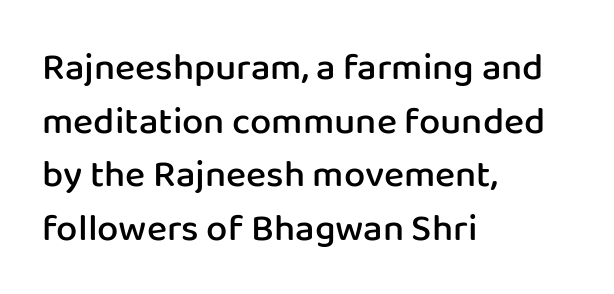
The image shows 38 px semibold sans-serif type, upright; set left-aligned, normal line spacing (1.41x), normal letter spacing, not underlined; low stroke contrast and a medium x-height.
